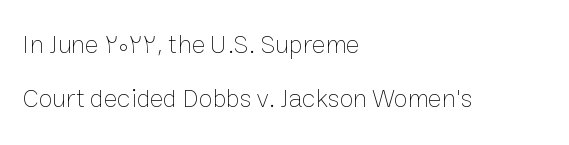
Q: Is the text bold? A: No.
Q: Is the text italic (slanted)? A: No, it is upright.
Q: Is the text underlined? A: No.
Q: How is the paragraph aligned? A: Left-aligned.
Q: Is the spacing between letters normal or unusually wide? A: Normal.
Q: Is the spacing between lines tight, normal or loose? A: Loose.
